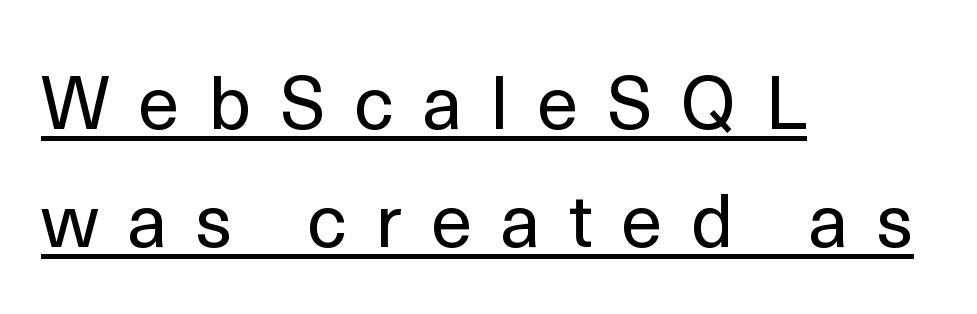
{"serif": "no", "italic": "no", "bold": "no", "weight": "regular", "width": "normal", "x_height": "medium", "monospaced": "no", "underline": "yes", "align": "left", "line_spacing": "normal", "line_spacing_ratio": 1.57, "letter_spacing": "wide", "letter_spacing_em": 0.38, "glyph_px": 75}
